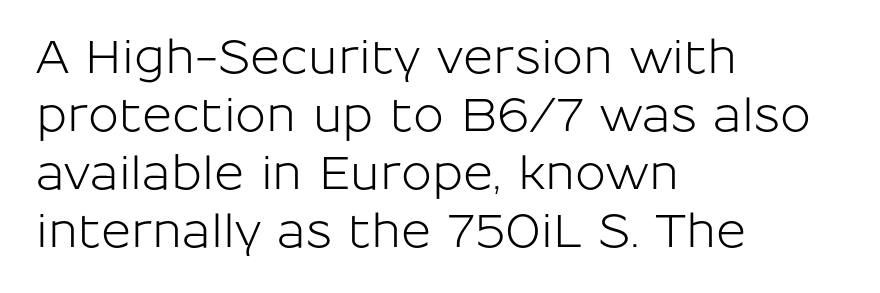
Each line starts at the same left margin while the right side varies. The type is set solid horizontally, with unmodified tracking. It's the straight-up-and-down kind of type. Each letter keeps its own natural width here, so spacing adapts to shape.
